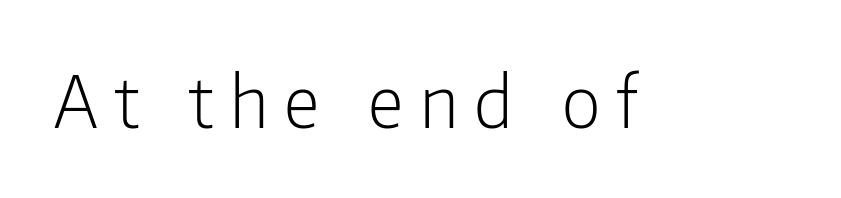
Q: Is the text bold? A: No.
Q: Is the text italic (slanted)? A: No, it is upright.
Q: Is the typeface a serif or a sans-serif typeface? A: Sans-serif.
Q: Is the text underlined? A: No.
Q: Is the spacing between letters normal or unusually wide? A: Unusually wide.
Q: Width (condensed, normal, or wide)? A: Condensed.
Q: Stroke contrast? A: Low.
Q: x-height? A: Medium.
Q: Monospaced? A: No.
